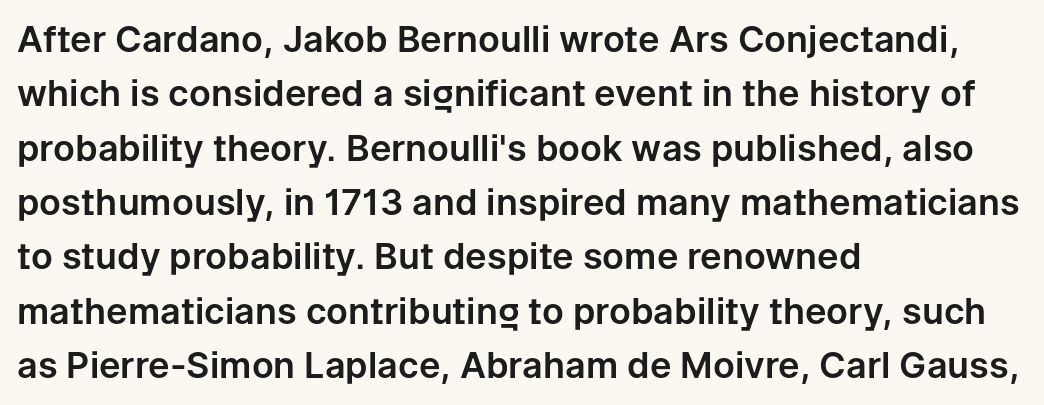
Q: Is the text italic (slanted)? A: No, it is upright.
Q: Is the typeface a serif or a sans-serif typeface? A: Sans-serif.
Q: Is the text underlined? A: No.
Q: How is the paragraph aligned? A: Left-aligned.
Q: Is the spacing between letters normal or unusually wide? A: Normal.
Q: Is the spacing between lines tight, normal or loose? A: Normal.
Q: Width (condensed, normal, or wide)? A: Normal.
Q: Stroke contrast? A: Low.
Q: x-height? A: Medium.
Q: Monospaced? A: No.
